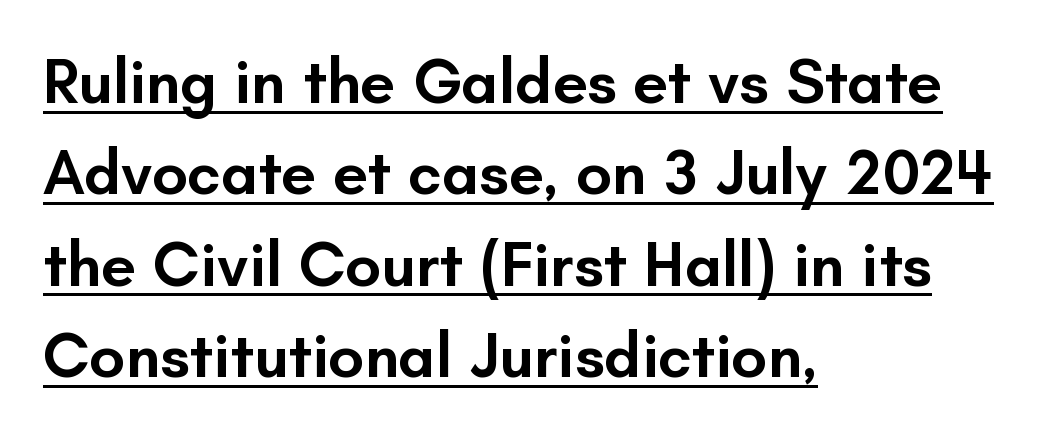
The image shows 63 px semibold sans-serif type, upright; set left-aligned, normal line spacing (1.45x), normal letter spacing, underlined; low stroke contrast and a small x-height.
